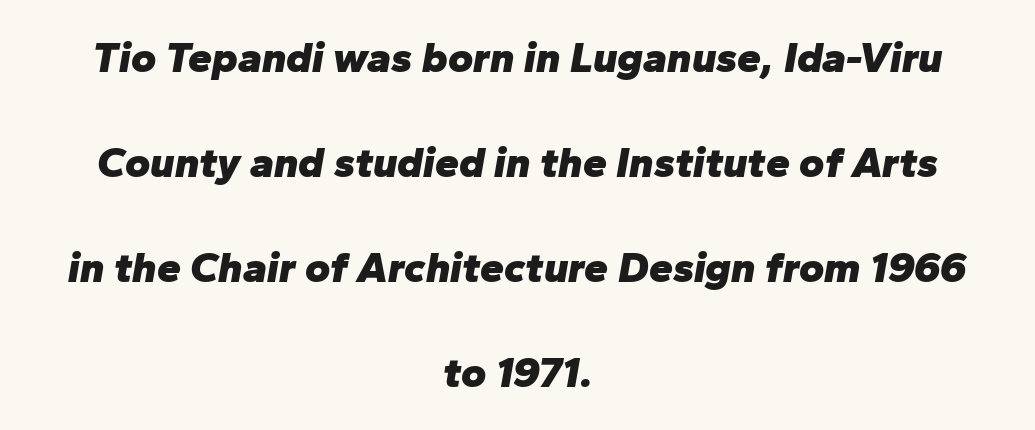
Spacing verdict: proportional, widths tailored to each character. Each glyph is drawn with heavy, bold strokes. A centered setting, common on invitations and titles, is used for this passage. There's an unmistakable incline to the writing here.
